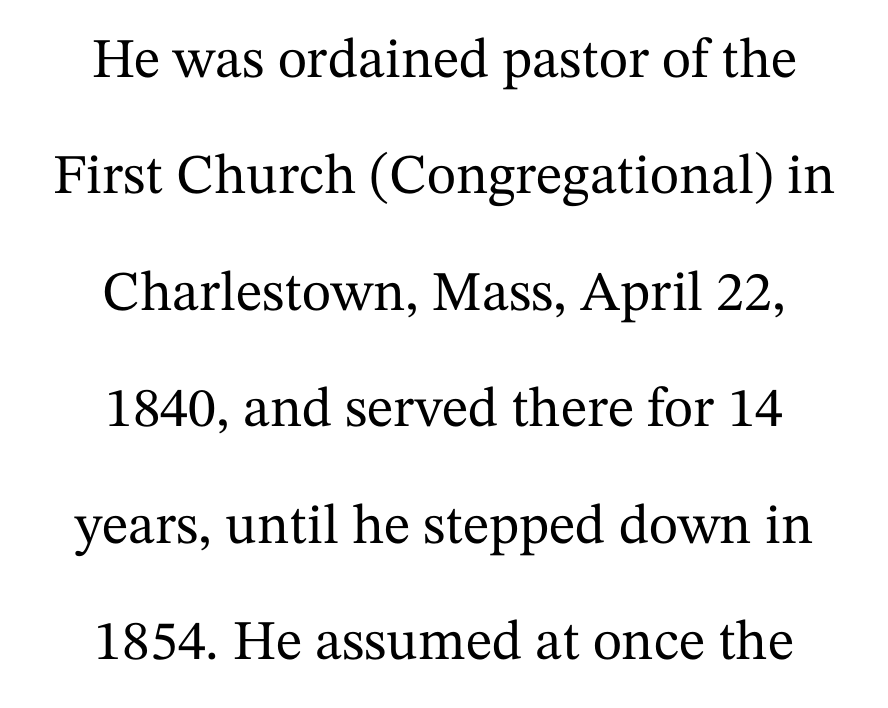
The image shows 56 px serif type, upright; set centered, loose line spacing (2.08x), normal letter spacing, not underlined; medium stroke contrast and a medium x-height.
